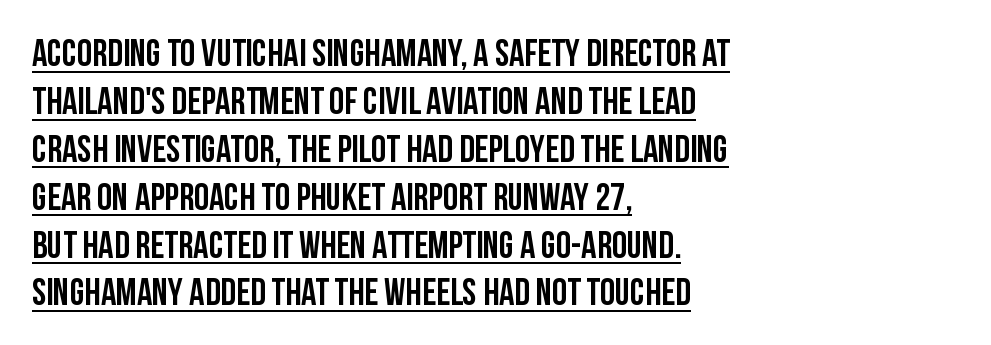
Think of a printed novel: that variable character pitch is what you see here. The letters stand straight up with perfectly vertical stems. Nope, no serifs anywhere on these letters. In terms of letterspacing, this is plain default setting. Descenders here cross a horizontal rule under the line.
